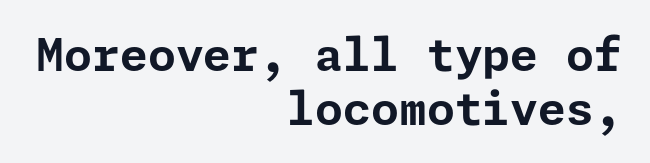
The image shows 45 px bold sans-serif type, upright; set right-aligned, line spacing 1.21x, normal letter spacing, not underlined; low stroke contrast and a medium x-height.
